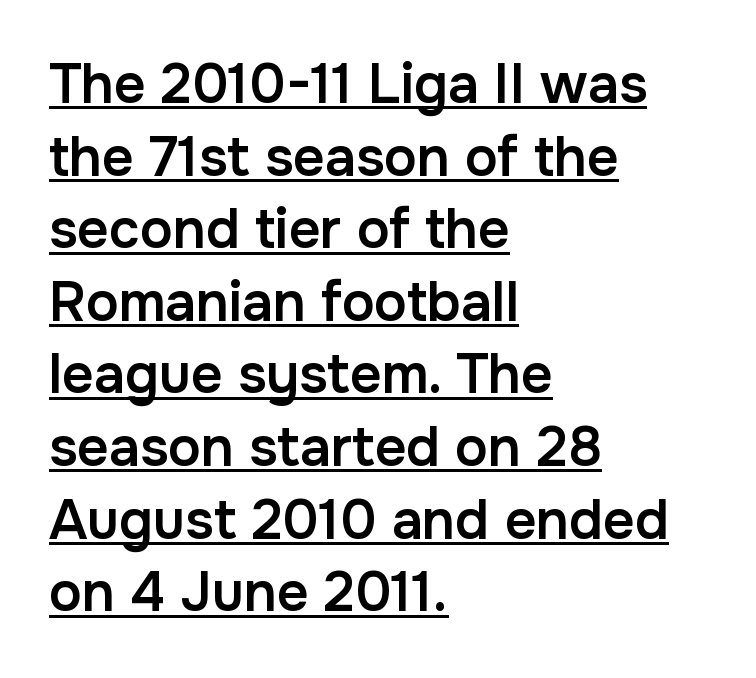
Beneath each row of characters lies a ruled line. Interline gaps are of average width in this sample. The paragraph shown leans on its left margin. Notice how the stems are strictly vertical — no italics here. Characters follow at the spacing the type designer built in.
